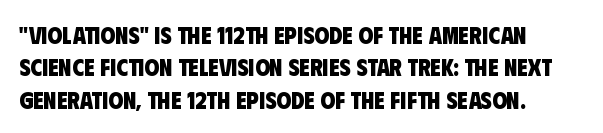
Quick note: interline space is typical. The letters sit at their default tracking, neither squeezed nor spread. Glance below the letters and you will spot only blank space. Bold? Absolutely — the strokes are thick and heavy. These lines stack with their left ends in a neat column.
